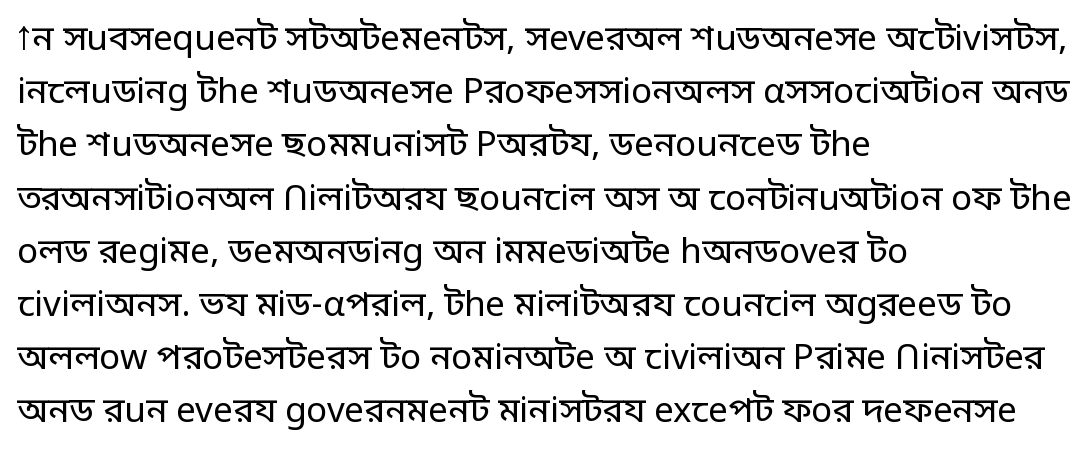
The image shows 35 px regular-weight sans-serif type, upright; set left-aligned, normal line spacing (1.52x), normal letter spacing, not underlined; low stroke contrast and a large x-height.
